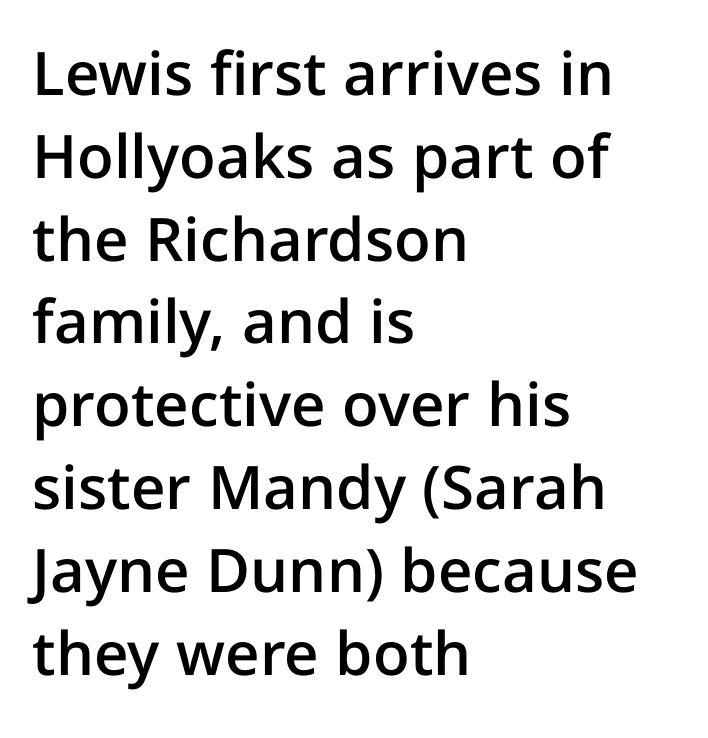
Horizontally, the lines are justified to the leading edge only. Quick note: underline off. Is there much room between lines? A standard amount, neither cramped nor airy. Varying glyph widths throughout — classic text-font behaviour. Each letter's strokes conclude bluntly, with no projecting serifs. Does extra space separate the letters? No, they use regular spacing.
